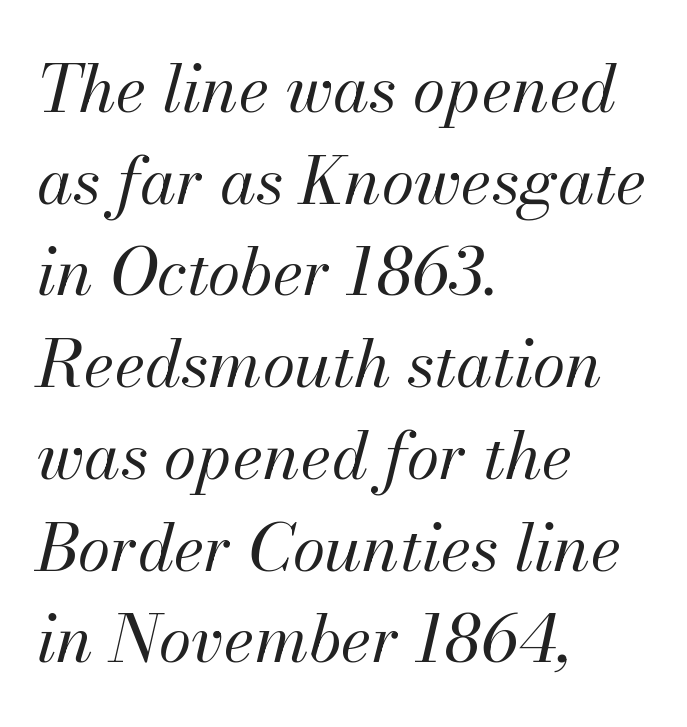
Note the varied advance widths — an 'i' is clearly narrower than an 'm'. Quick note: italic. Characters follow at the spacing the type designer built in. Each row of text sits above clean, open space. Heaviness? Minimal to ordinary, like unemphasized prose.
